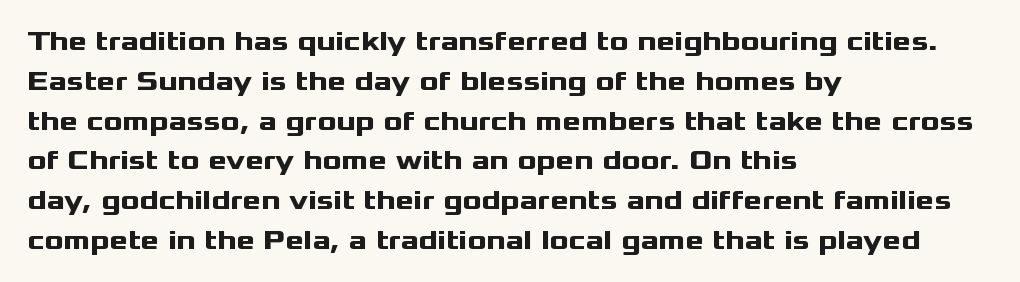
Its strokes are broad and dark, the hallmark of bold type. The gap between lines stays unmarked. The rendering uses natural spacing where letterforms have individual widths. No italicization has been applied; the sample stays upright. These lines sit exactly where default settings would place them. Compared with typical body copy, the letter spacing here is the same.
